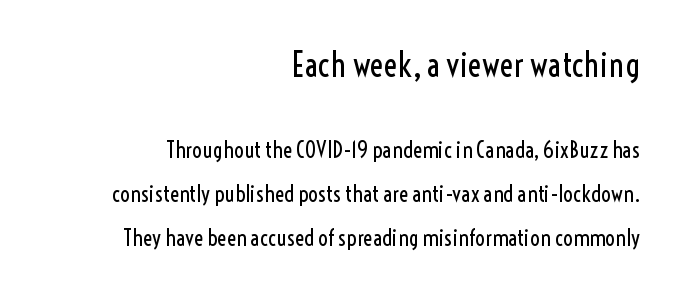
{"serif": "no", "italic": "no", "bold": "no", "weight": "regular", "width": "condensed", "x_height": "medium", "monospaced": "no", "underline": "no", "align": "right", "line_spacing": "loose", "line_spacing_ratio": 1.99, "letter_spacing": "normal", "letter_spacing_em": 0.0, "larger_block": "first", "size_ratio": 1.5, "glyph_px": 33}
